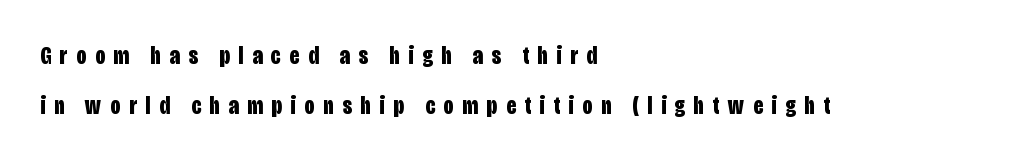
{"italic": "no", "bold": "yes", "underline": "no", "align": "left", "line_spacing": "loose", "line_spacing_ratio": 2.02, "letter_spacing": "wide", "letter_spacing_em": 0.35, "glyph_px": 25}
